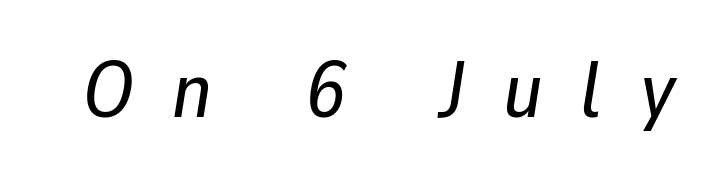
Q: Is the text italic (slanted)? A: Yes, it leans right by about 9 degrees.
Q: Is the text underlined? A: No.
Q: Is the spacing between letters normal or unusually wide? A: Unusually wide.
Q: Width (condensed, normal, or wide)? A: Normal.
Q: Stroke contrast? A: Low.
Q: x-height? A: Medium.
Q: Monospaced? A: No.
